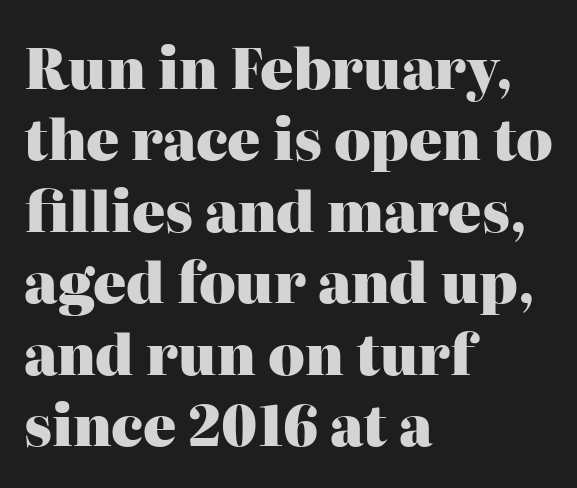
Q: Is the text bold? A: Yes.
Q: Is the text italic (slanted)? A: No, it is upright.
Q: Is the typeface a serif or a sans-serif typeface? A: Serif.
Q: Is the text underlined? A: No.
Q: How is the paragraph aligned? A: Left-aligned.
Q: Is the spacing between letters normal or unusually wide? A: Normal.
Q: Is the spacing between lines tight, normal or loose? A: Normal.
Q: Width (condensed, normal, or wide)? A: Normal.
Q: Stroke contrast? A: High.
Q: x-height? A: Medium.
Q: Monospaced? A: No.
